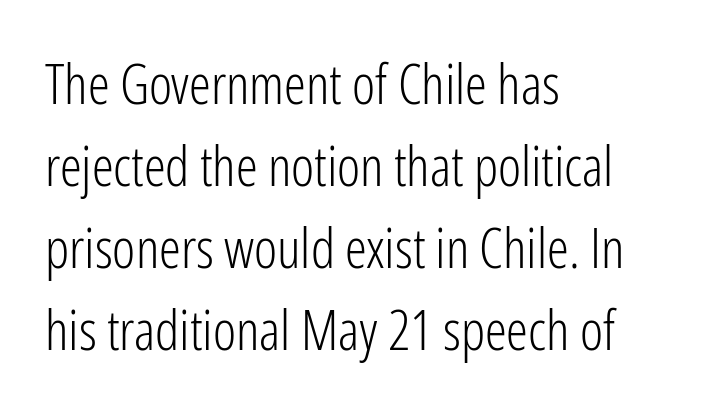
The image shows 55 px light, condensed sans-serif type, upright; set left-aligned, normal line spacing (1.49x), normal letter spacing, not underlined; low stroke contrast and a medium x-height.
